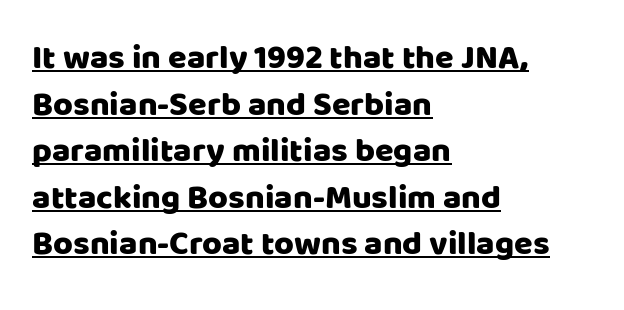
The image shows 34 px sans-serif type, upright; set left-aligned, normal line spacing (1.37x), normal letter spacing, underlined; low stroke contrast and a large x-height.
